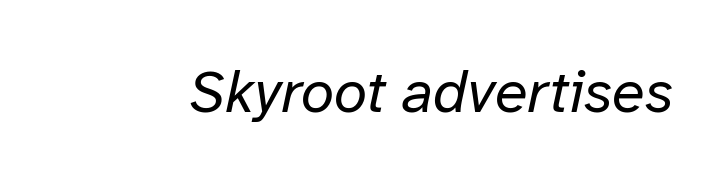
The image shows 60 px regular-weight type, italic (leaning right); set normal letter spacing, not underlined; low stroke contrast and a medium x-height.
